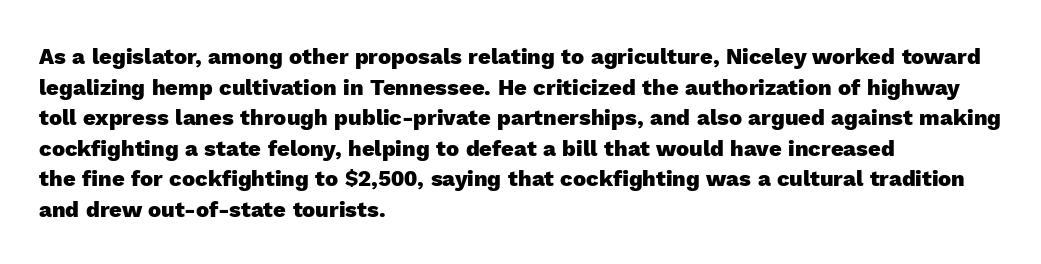
{"italic": "no", "bold": "yes", "underline": "no", "align": "left", "line_spacing": "normal", "line_spacing_ratio": 1.39, "letter_spacing": "normal", "letter_spacing_em": 0.0, "glyph_px": 22}
